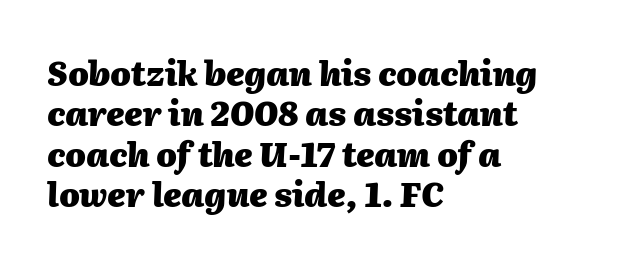
The horizontal fit of the characters is conventional and even. The rendering uses a bold face; every stroke is thick and dark. Plain, unruled lines of type. Looks like regular typesetting: each glyph gets only the width it needs. Style check: oblique. The compositor pushed each line to the left boundary.
